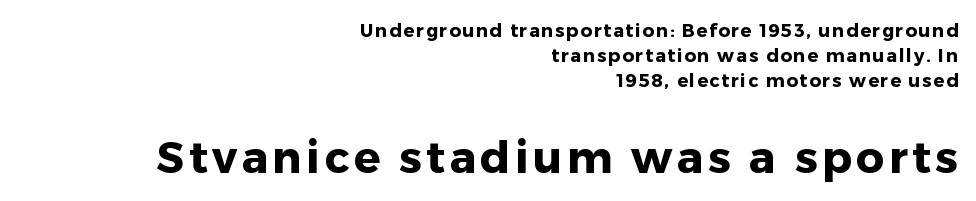
Q: Is the text bold? A: Yes.
Q: Is the text italic (slanted)? A: No, it is upright.
Q: Is the typeface a serif or a sans-serif typeface? A: Sans-serif.
Q: Is the text underlined? A: No.
Q: How is the paragraph aligned? A: Right-aligned.
Q: Is the spacing between lines tight, normal or loose? A: Normal.
Q: Which block of text is set in a larger size, the first (top) or the second (bottom)? A: The second (bottom) one.
Q: Width (condensed, normal, or wide)? A: Normal.
Q: Stroke contrast? A: Low.
Q: x-height? A: Medium.
Q: Monospaced? A: No.
